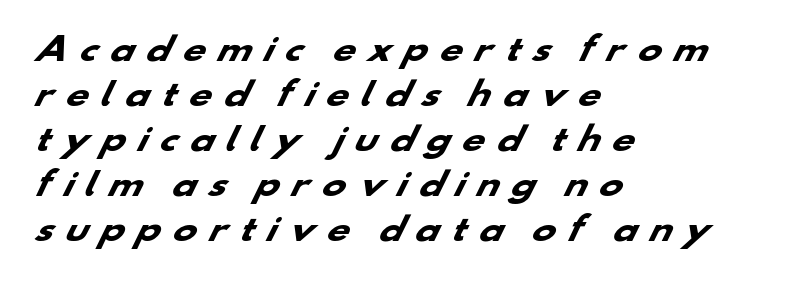
{"serif": "no", "bold": "yes", "weight": "heavy", "width": "wide", "stroke_contrast": "low", "x_height": "small", "monospaced": "no", "underline": "no", "align": "left", "line_spacing": "normal", "line_spacing_ratio": 1.41, "letter_spacing": "wide", "letter_spacing_em": 0.34, "glyph_px": 32}
